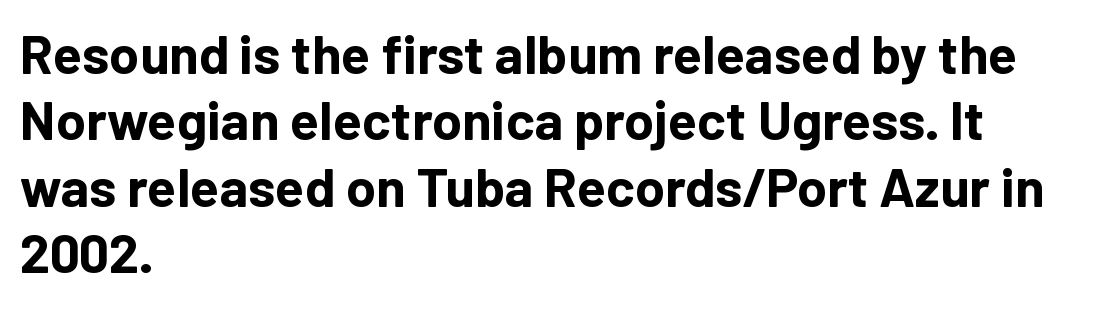
{"serif": "no", "italic": "no", "bold": "yes", "weight": "bold", "width": "normal", "stroke_contrast": "low", "x_height": "medium", "monospaced": "no", "underline": "no", "align": "left", "line_spacing_ratio": 1.23, "letter_spacing": "normal", "letter_spacing_em": 0.0, "glyph_px": 54}
